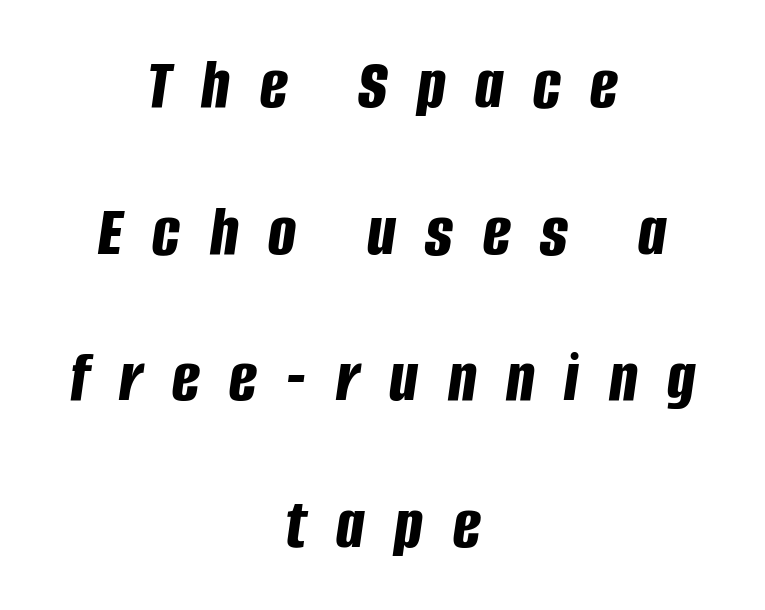
{"italic": "yes", "lean": "right", "slant_degrees": 8, "bold": "yes", "weight": "bold", "width": "condensed", "stroke_contrast": "low", "x_height": "large", "monospaced": "no", "underline": "no", "align": "center", "line_spacing": "loose", "line_spacing_ratio": 1.98, "letter_spacing": "wide", "letter_spacing_em": 0.4, "glyph_px": 74}
